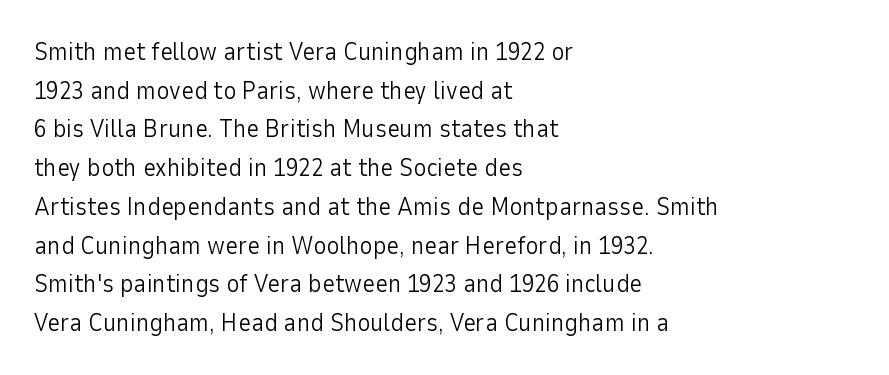
Notice how descenders clear the ascenders below comfortably — that's standard leading. Posture: vertical. Letter spacing: default. This rendering uses left alignment, leaving the right contour irregular.
